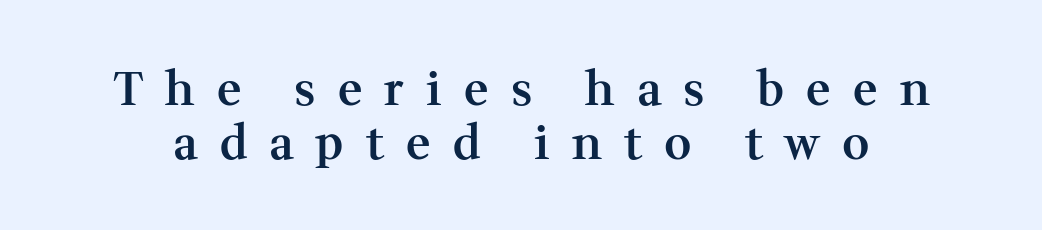
{"serif": "yes", "italic": "no", "bold": "semi", "weight": "semibold", "width": "normal", "stroke_contrast": "medium", "x_height": "medium", "monospaced": "no", "underline": "no", "line_spacing": "tight", "line_spacing_ratio": 1.15, "letter_spacing": "wide", "letter_spacing_em": 0.47, "glyph_px": 47}
